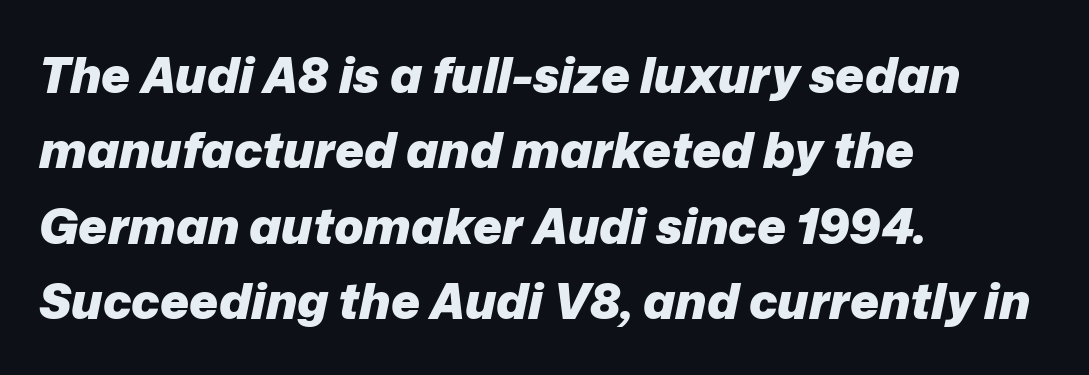
Tracking value appears to be zero — textbook default spacing. This block has exactly the height ordinary leading produces. Character widths vary here, with narrow letters taking less room than wide ones. When letters slant like this, we call the style italic.
